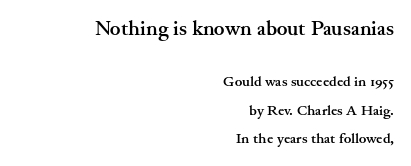
{"italic": "no", "bold": "yes", "underline": "no", "align": "right", "line_spacing": "loose", "line_spacing_ratio": 2.02, "letter_spacing": "normal", "letter_spacing_em": 0.0, "larger_block": "first", "size_ratio": 1.43, "glyph_px": 20}
